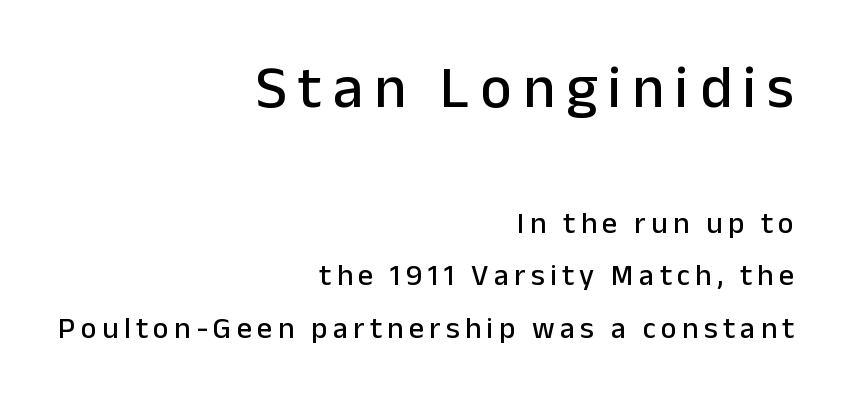
Q: Is the text italic (slanted)? A: No, it is upright.
Q: Is the typeface a serif or a sans-serif typeface? A: Sans-serif.
Q: Is the text underlined? A: No.
Q: How is the paragraph aligned? A: Right-aligned.
Q: Which block of text is set in a larger size, the first (top) or the second (bottom)? A: The first (top) one.
Q: Width (condensed, normal, or wide)? A: Normal.
Q: Stroke contrast? A: Low.
Q: x-height? A: Medium.
Q: Monospaced? A: No.
